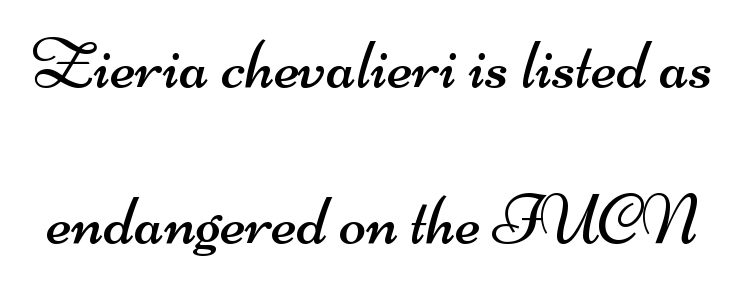
{"serif": "no", "bold": "no", "weight": "regular", "width": "wide", "stroke_contrast": "medium", "x_height": "small", "monospaced": "no", "underline": "no", "line_spacing": "loose", "line_spacing_ratio": 2.16, "letter_spacing": "normal", "letter_spacing_em": 0.0, "glyph_px": 72}
